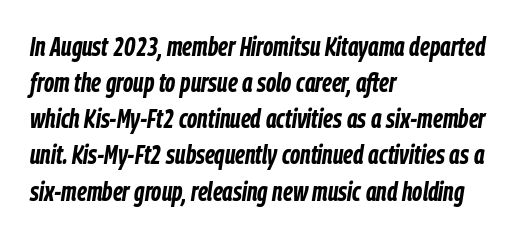
{"italic": "yes", "lean": "right", "slant_degrees": 9, "bold": "yes", "underline": "no", "align": "left", "line_spacing": "normal", "line_spacing_ratio": 1.39, "letter_spacing": "normal", "letter_spacing_em": 0.0, "glyph_px": 26}
